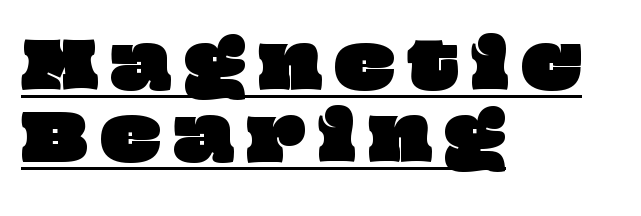
A typesetter would call this proportional, since set widths differ per character. This sample trades vertical openness for compactness between lines. Does a line run under the words? Yes, clearly. One-word summary of the alignment: left. Observe the wide spacing: letters keep a clear distance from each other.
